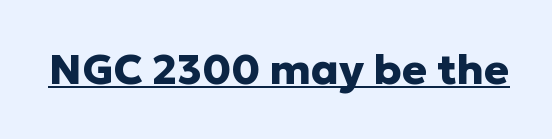
Every word sits above its own underline. Each letter keeps its own natural width here, so spacing adapts to shape. Nothing sits at the stroke ends, so this counts as sans-serif. I'd describe the lettering as bold — thick and assertive.
